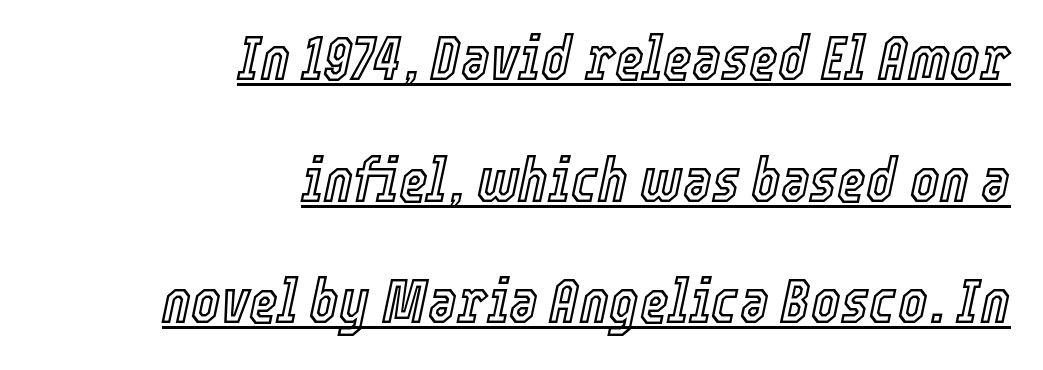
The image shows 62 px condensed type, italic (leaning right); set right-aligned, loose line spacing (1.96x), normal letter spacing, underlined; a medium x-height.
